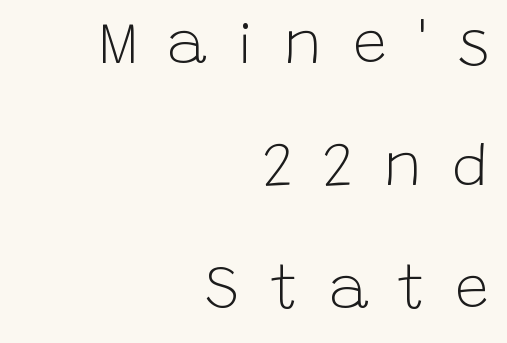
Interline gaps are noticeably wide in this sample. Nothing heavy about these letters — not bold at all. A typesetter would mark this as roman, not italic. Typographically, this falls in the sans-serif category.
